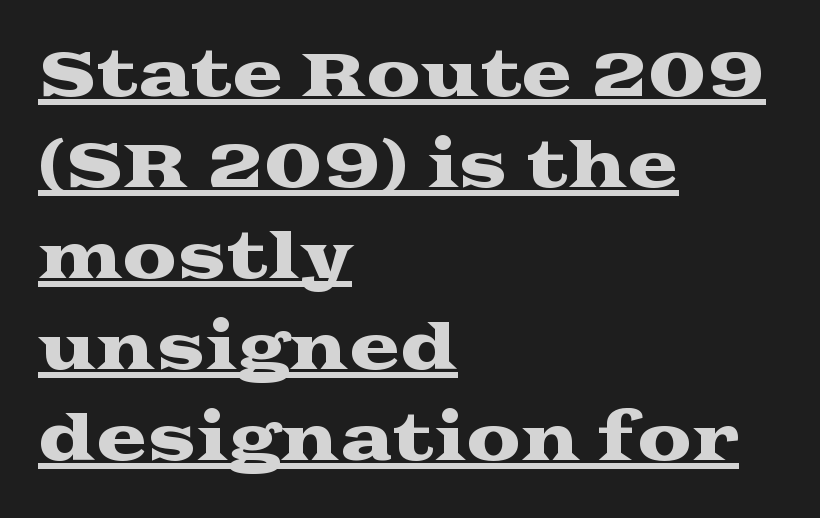
{"serif": "yes", "italic": "no", "width": "wide", "stroke_contrast": "medium", "x_height": "medium", "monospaced": "no", "underline": "yes", "align": "left", "line_spacing": "normal", "line_spacing_ratio": 1.49, "letter_spacing": "normal", "letter_spacing_em": 0.0, "glyph_px": 61}
